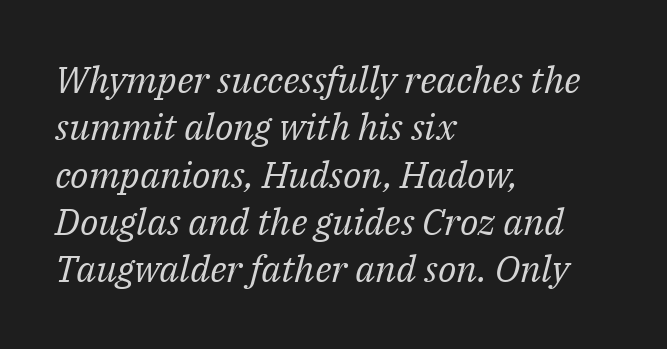
How are the letters spaced? Ordinarily, with no added tracking. Vertically, the passage feels balanced, rows spaced as you'd expect. Vertical stems look standard width or narrower in stroke. Which margin do the lines hug? The left one — the right edge is uneven.
